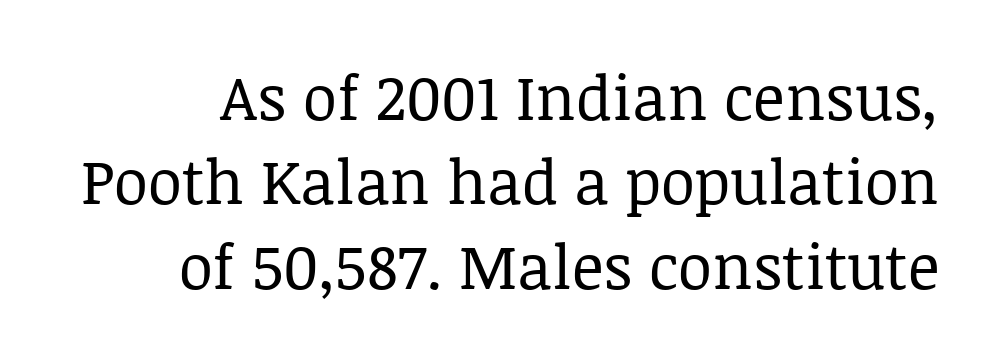
Vertical stems look standard width or narrower in stroke. No italicization has been applied; the sample stays upright. To sum up the face: it has serifs. Notice how descenders clear the ascenders below comfortably — that's standard leading.
